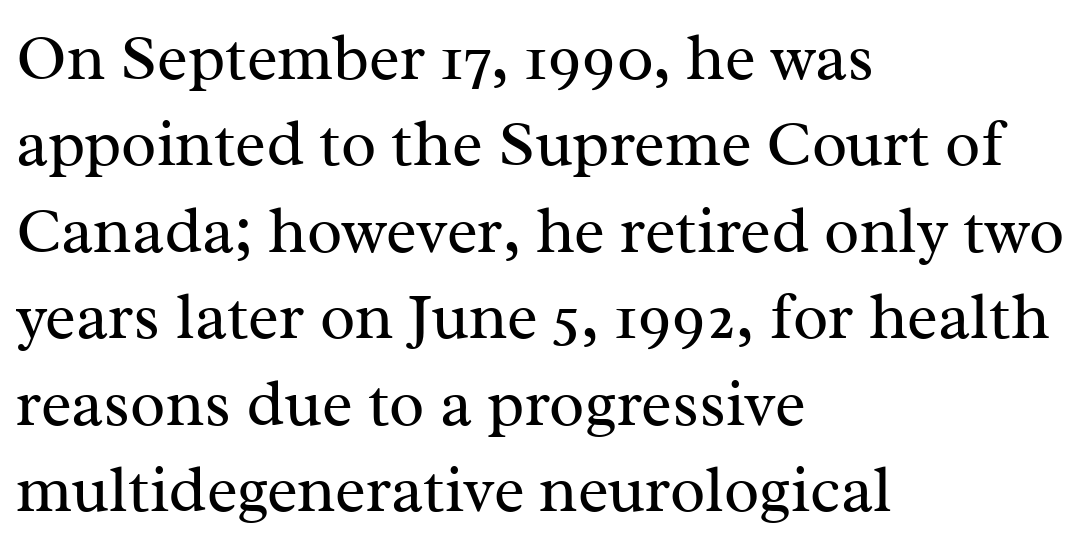
Q: Is the text bold? A: No.
Q: Is the text italic (slanted)? A: No, it is upright.
Q: Is the typeface a serif or a sans-serif typeface? A: Serif.
Q: Is the text underlined? A: No.
Q: How is the paragraph aligned? A: Left-aligned.
Q: Is the spacing between letters normal or unusually wide? A: Normal.
Q: Is the spacing between lines tight, normal or loose? A: Normal.
Q: Width (condensed, normal, or wide)? A: Normal.
Q: Stroke contrast? A: Medium.
Q: x-height? A: Medium.
Q: Monospaced? A: No.
